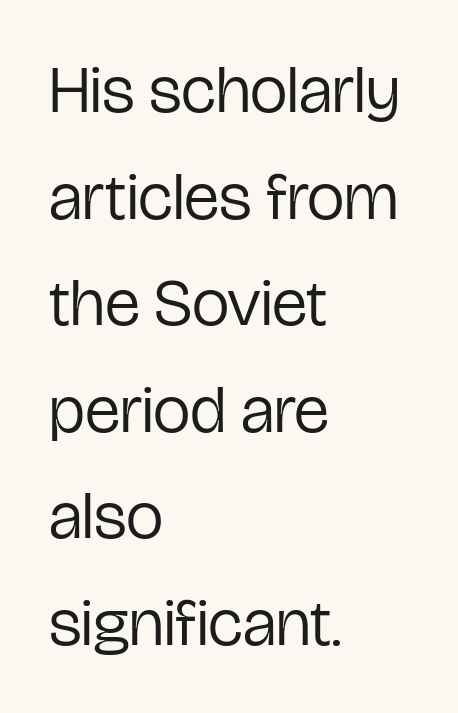
The font sits on the lighter half of the weight spectrum, regular included. Decoration check: the copy has no underline. The letters stand upright; this is a roman face. These lines are composed in type without serifs.
